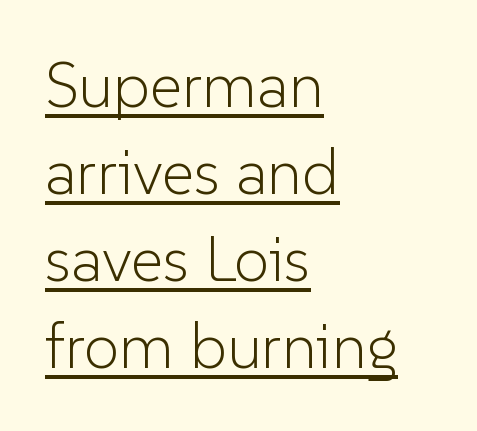
The image shows 63 px light sans-serif type, upright; set left-aligned, normal line spacing (1.38x), normal letter spacing, underlined; low stroke contrast and a medium x-height.
